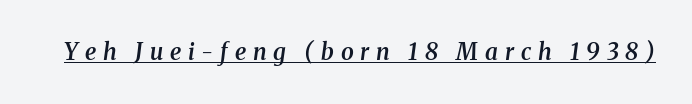
The image shows 23 px text type, italic (leaning right); set unusually wide letter spacing (+0.3 em), underlined.
